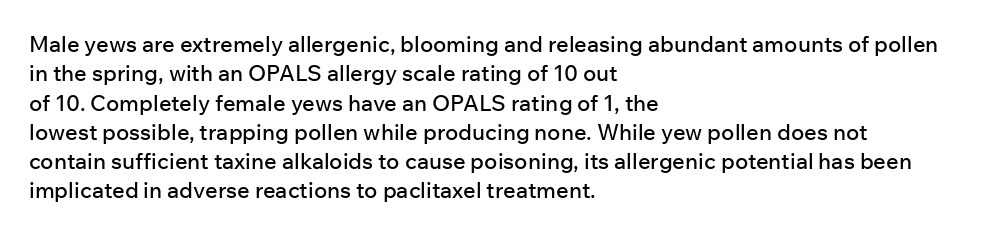
Q: Is the text italic (slanted)? A: No, it is upright.
Q: Is the text underlined? A: No.
Q: How is the paragraph aligned? A: Left-aligned.
Q: Is the spacing between letters normal or unusually wide? A: Normal.
Q: Is the spacing between lines tight, normal or loose? A: Normal.
